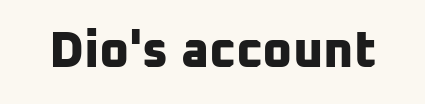
{"serif": "no", "bold": "yes", "weight": "bold", "width": "normal", "stroke_contrast": "low", "x_height": "medium", "monospaced": "no", "underline": "no", "letter_spacing": "normal", "letter_spacing_em": 0.0, "glyph_px": 51}
